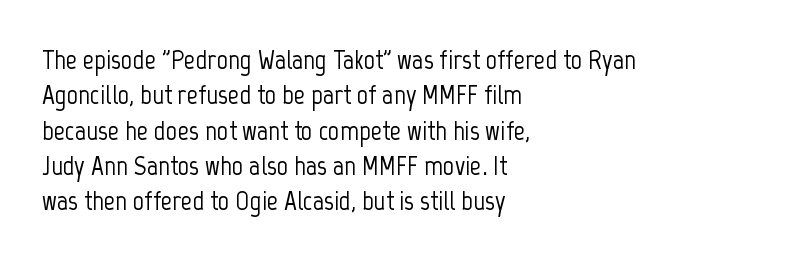
The image shows 28 px condensed sans-serif type, upright; set left-aligned, normal line spacing (1.26x), normal letter spacing, not underlined; low stroke contrast and a medium x-height.
